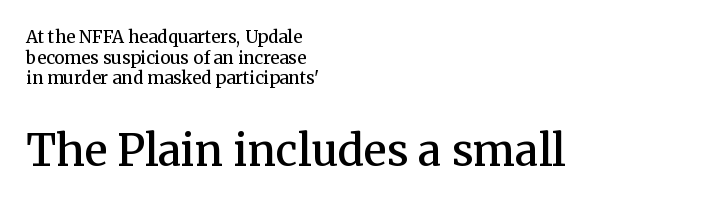
Q: Is the text bold? A: Semi-bold.
Q: Is the text italic (slanted)? A: No, it is upright.
Q: Is the typeface a serif or a sans-serif typeface? A: Serif.
Q: Is the text underlined? A: No.
Q: How is the paragraph aligned? A: Left-aligned.
Q: Is the spacing between letters normal or unusually wide? A: Normal.
Q: Which block of text is set in a larger size, the first (top) or the second (bottom)? A: The second (bottom) one.
Q: Width (condensed, normal, or wide)? A: Normal.
Q: Stroke contrast? A: Medium.
Q: x-height? A: Medium.
Q: Monospaced? A: No.
